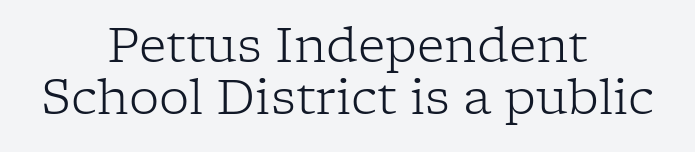
{"serif": "yes", "italic": "no", "bold": "no", "weight": "light", "width": "normal", "stroke_contrast": "low", "x_height": "medium", "monospaced": "no", "underline": "no", "align": "center", "line_spacing": "tight", "line_spacing_ratio": 1.09, "letter_spacing": "normal", "letter_spacing_em": 0.0, "glyph_px": 48}
